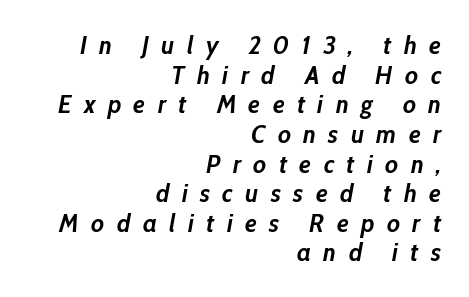
The image shows 26 px bold type, italic (leaning right); set right-aligned, tight line spacing (1.14x), unusually wide letter spacing (+0.48 em), not underlined.
